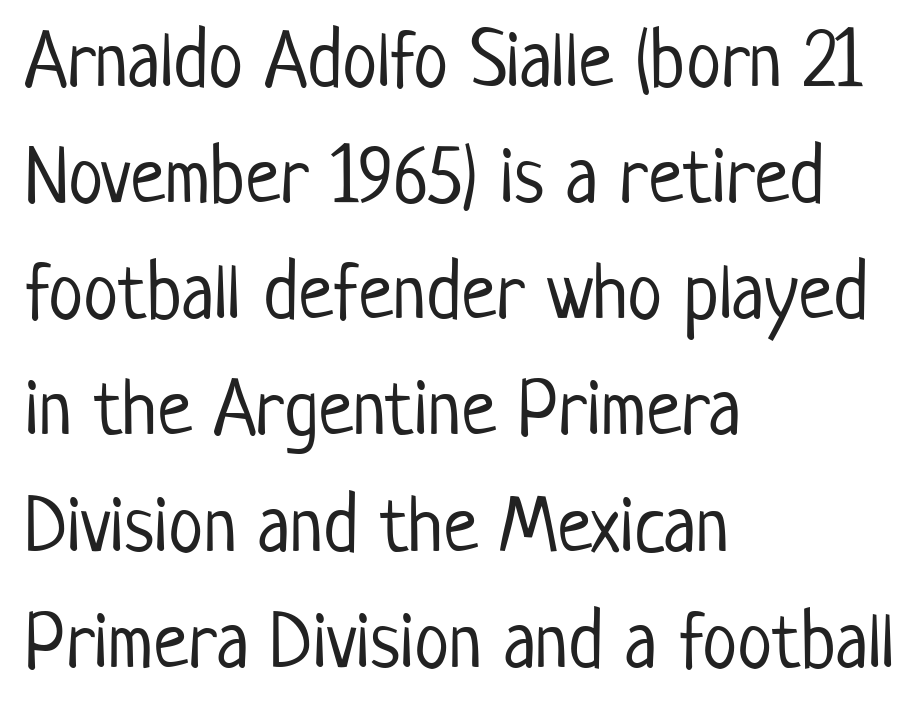
The image shows 79 px light, condensed sans-serif type, upright; set left-aligned, normal line spacing (1.47x), normal letter spacing, not underlined; low stroke contrast and a medium x-height.
